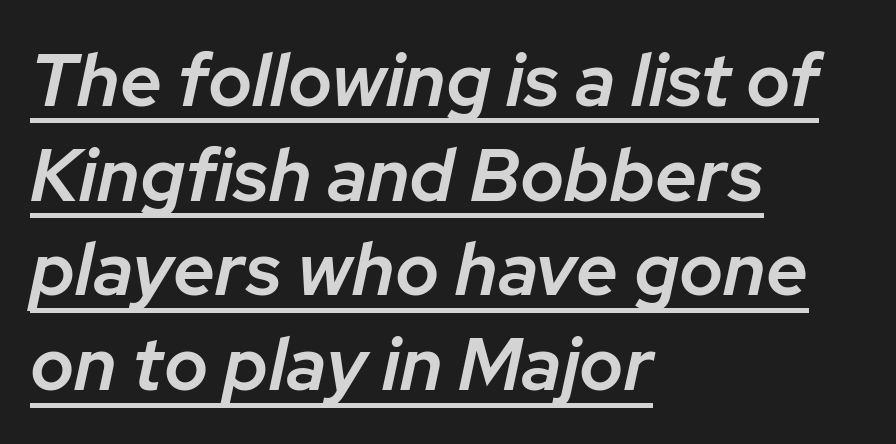
{"italic": "yes", "lean": "right", "slant_degrees": 12, "bold": "semi", "weight": "semibold", "width": "normal", "stroke_contrast": "low", "x_height": "medium", "monospaced": "no", "underline": "yes", "align": "left", "line_spacing": "normal", "line_spacing_ratio": 1.28, "letter_spacing": "normal", "letter_spacing_em": 0.0, "glyph_px": 74}
